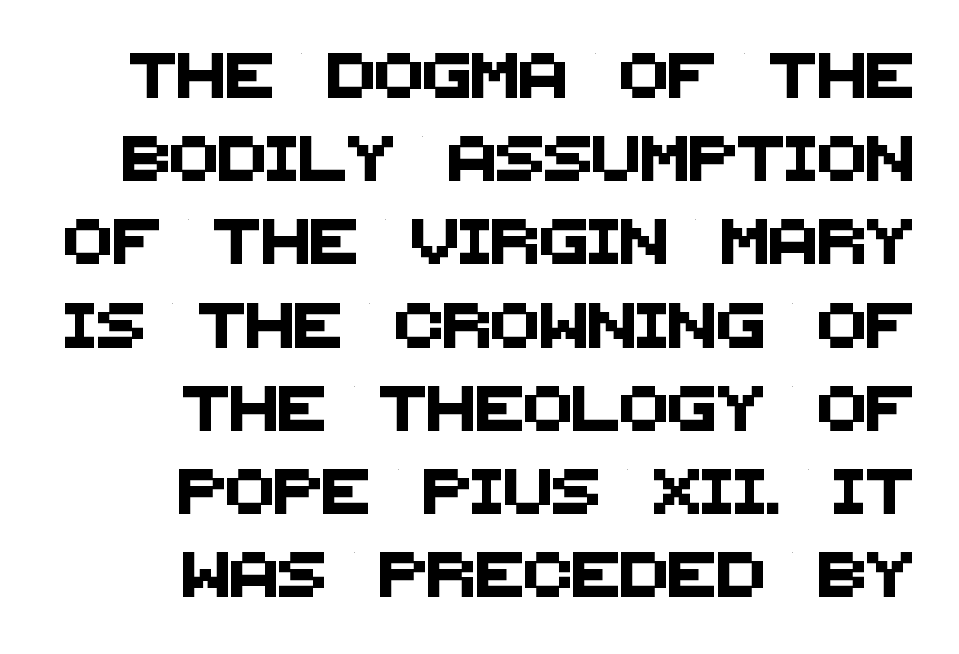
Q: Is the typeface a serif or a sans-serif typeface? A: Sans-serif.
Q: Is the text underlined? A: No.
Q: How is the paragraph aligned? A: Right-aligned.
Q: Is the spacing between letters normal or unusually wide? A: Normal.
Q: Width (condensed, normal, or wide)? A: Normal.
Q: Stroke contrast? A: Medium.
Q: x-height? A: Large.
Q: Monospaced? A: No.
